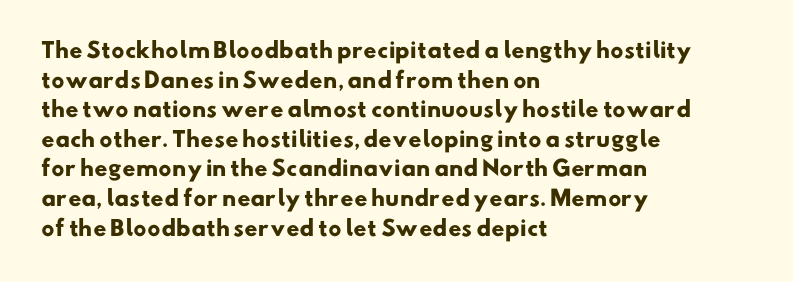
Q: Is the text bold? A: Yes.
Q: Is the text underlined? A: No.
Q: How is the paragraph aligned? A: Left-aligned.
Q: Is the spacing between letters normal or unusually wide? A: Normal.
Q: Is the spacing between lines tight, normal or loose? A: Normal.
